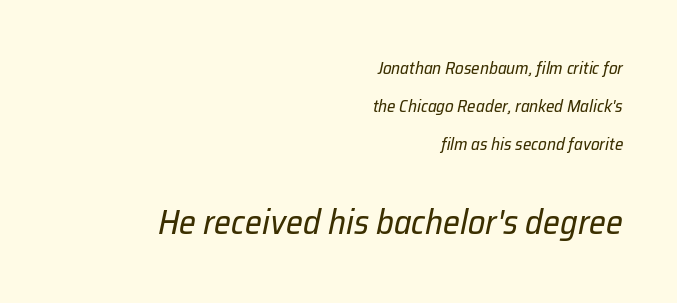
{"italic": "yes", "lean": "right", "slant_degrees": 12, "bold": "no", "weight": "regular", "width": "normal", "stroke_contrast": "low", "x_height": "medium", "monospaced": "no", "underline": "no", "align": "right", "line_spacing": "loose", "line_spacing_ratio": 2.23, "letter_spacing": "normal", "letter_spacing_em": 0.0, "larger_block": "second", "size_ratio": 2.0, "glyph_px": 34}
